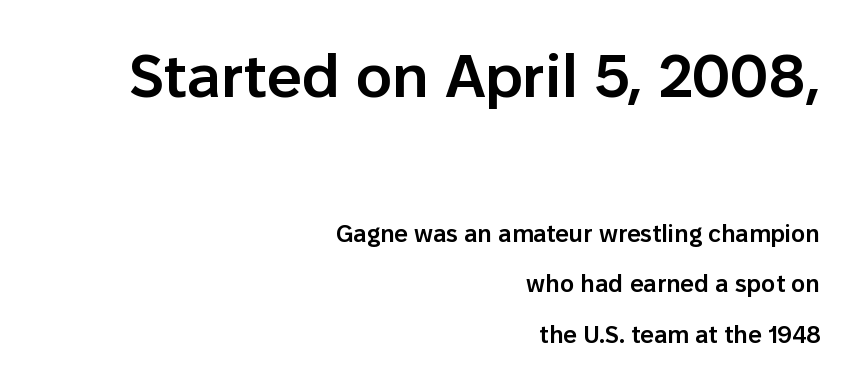
{"serif": "no", "italic": "no", "bold": "semi", "weight": "semibold", "width": "normal", "stroke_contrast": "low", "x_height": "medium", "monospaced": "no", "underline": "no", "align": "right", "line_spacing": "loose", "line_spacing_ratio": 2.11, "letter_spacing": "normal", "letter_spacing_em": 0.0, "larger_block": "first", "size_ratio": 2.54, "glyph_px": 61}
